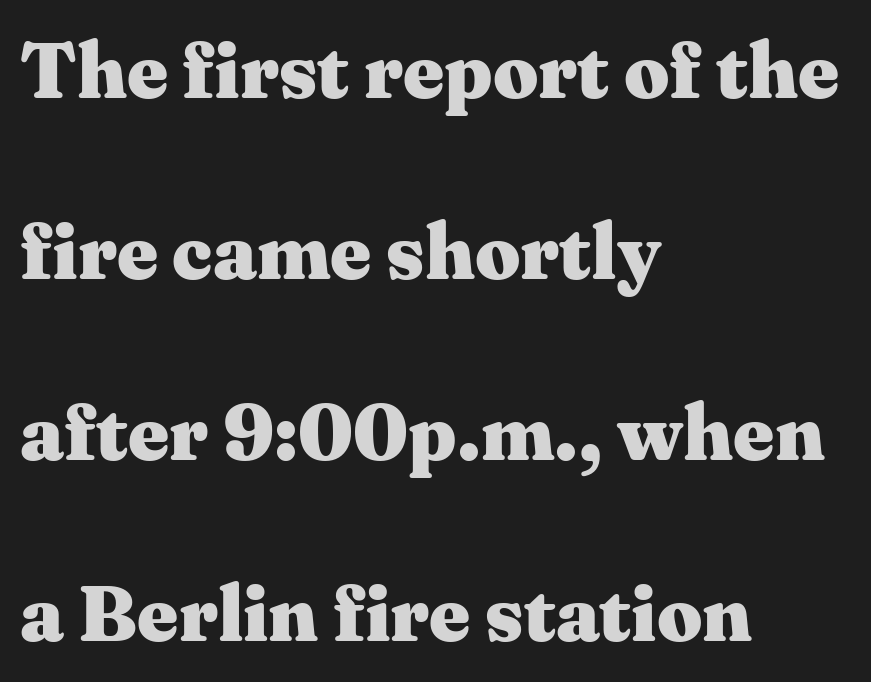
Q: Is the text bold? A: Yes.
Q: Is the text italic (slanted)? A: No, it is upright.
Q: Is the typeface a serif or a sans-serif typeface? A: Serif.
Q: Is the text underlined? A: No.
Q: How is the paragraph aligned? A: Left-aligned.
Q: Is the spacing between letters normal or unusually wide? A: Normal.
Q: Is the spacing between lines tight, normal or loose? A: Loose.
Q: Width (condensed, normal, or wide)? A: Wide.
Q: Stroke contrast? A: Medium.
Q: x-height? A: Medium.
Q: Monospaced? A: No.
